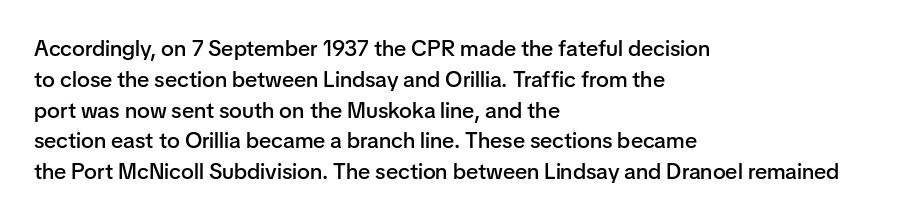
The image shows 22 px text type, upright; set left-aligned, normal line spacing (1.4x), normal letter spacing, not underlined.
